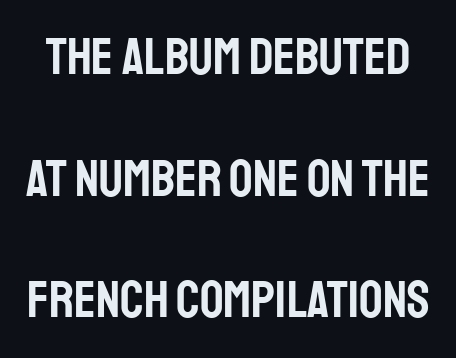
{"serif": "no", "italic": "no", "width": "condensed", "stroke_contrast": "low", "x_height": "large", "monospaced": "no", "underline": "no", "line_spacing": "loose", "line_spacing_ratio": 2.34, "letter_spacing": "normal", "letter_spacing_em": 0.0, "glyph_px": 52}
